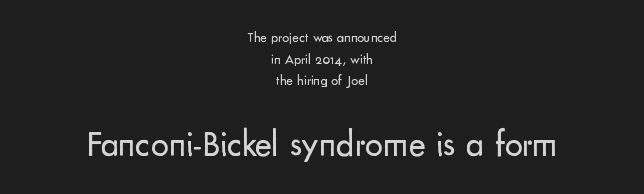
You could not count columns in this text — the font is proportionally spaced. Does extra space separate the letters? No, they use regular spacing. The font sits on the lighter half of the weight spectrum, regular included. A bare baseline throughout the passage. The font family rendered here belongs to the sans-serif group.
